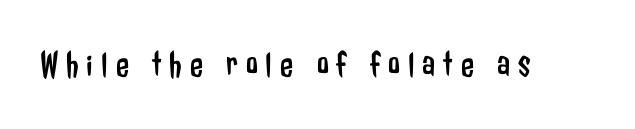
{"serif": "no", "italic": "no", "bold": "no", "weight": "regular", "width": "condensed", "stroke_contrast": "low", "x_height": "medium", "monospaced": "no", "underline": "no", "letter_spacing": "wide", "letter_spacing_em": 0.21, "glyph_px": 38}
